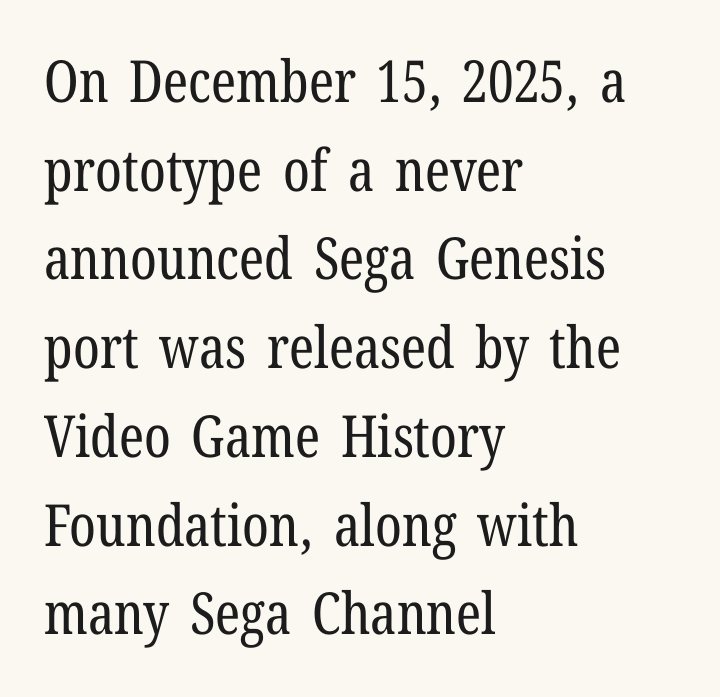
{"serif": "yes", "italic": "no", "bold": "no", "weight": "regular", "width": "condensed", "stroke_contrast": "low", "x_height": "medium", "monospaced": "no", "underline": "no", "align": "left", "line_spacing": "normal", "line_spacing_ratio": 1.53, "letter_spacing": "normal", "letter_spacing_em": 0.0, "glyph_px": 58}
